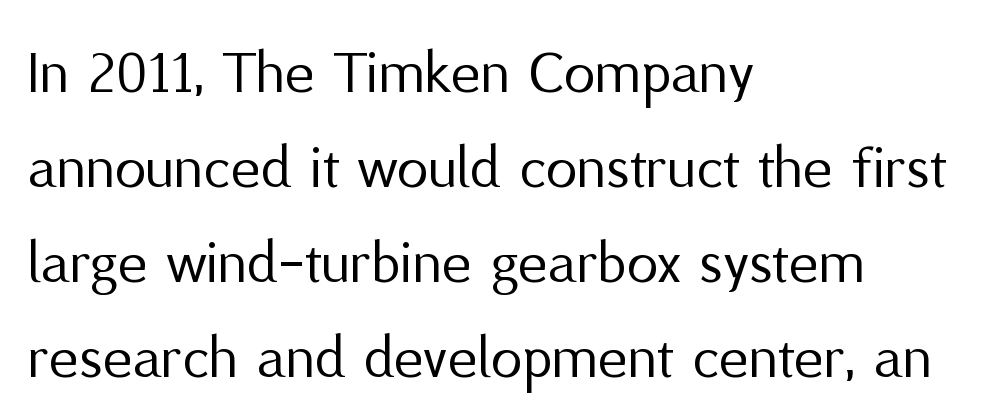
Default kerning and tracking; the words read as compact shapes. A classic flush-left, rag-right setting is used for this passage. The typeface chosen for these lines omits serifs. Quick note: interline space is typical.
